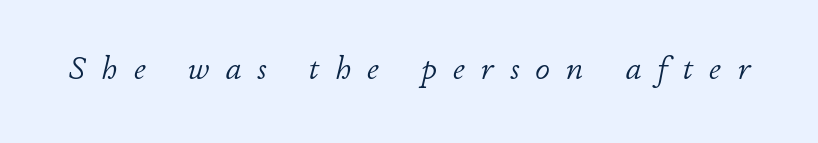
Q: Is the text bold? A: No.
Q: Is the text italic (slanted)? A: Yes, it leans right by about 11 degrees.
Q: Is the text underlined? A: No.
Q: Is the spacing between letters normal or unusually wide? A: Unusually wide.
Q: Width (condensed, normal, or wide)? A: Normal.
Q: Stroke contrast? A: Low.
Q: x-height? A: Small.
Q: Monospaced? A: No.
